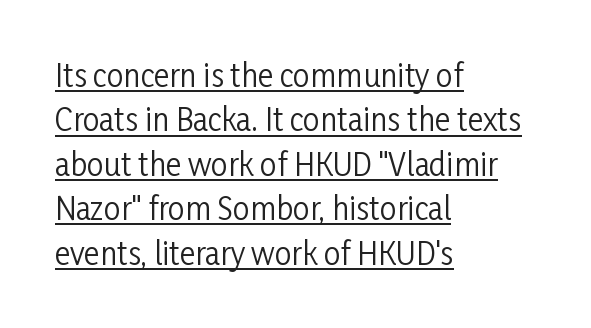
{"serif": "no", "italic": "no", "bold": "no", "weight": "regular", "width": "condensed", "stroke_contrast": "low", "x_height": "medium", "monospaced": "no", "underline": "yes", "align": "left", "line_spacing": "normal", "line_spacing_ratio": 1.48, "letter_spacing": "normal", "letter_spacing_em": 0.0, "glyph_px": 30}
